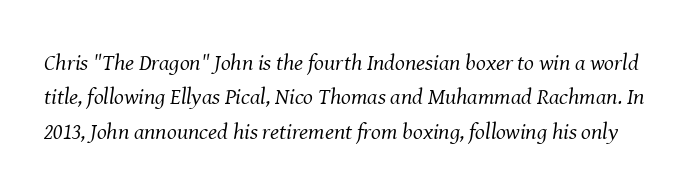
The string is rendered with underlining switched off. The typeface has the unassuming heft of standard copy or less. Horizontal bands of white between lines are of average thickness. The glyphs look as if they've been sheared to an angle. There is no visible air inserted between adjacent glyphs.
